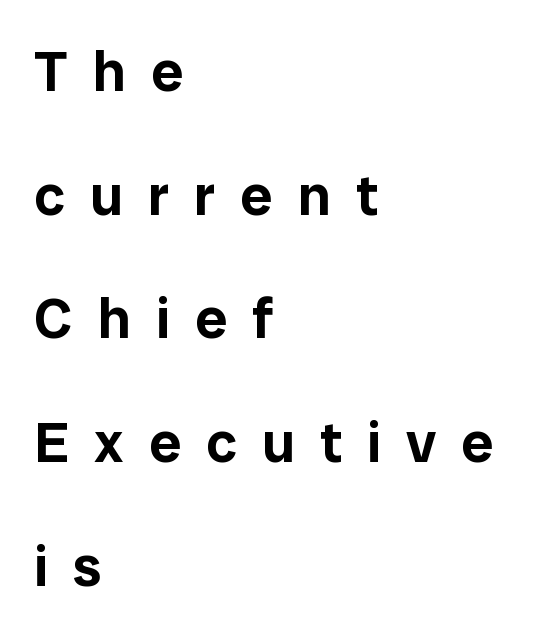
{"serif": "no", "italic": "no", "width": "normal", "stroke_contrast": "low", "x_height": "medium", "monospaced": "no", "underline": "no", "align": "left", "line_spacing": "loose", "line_spacing_ratio": 2.17, "letter_spacing": "wide", "letter_spacing_em": 0.44, "glyph_px": 57}
